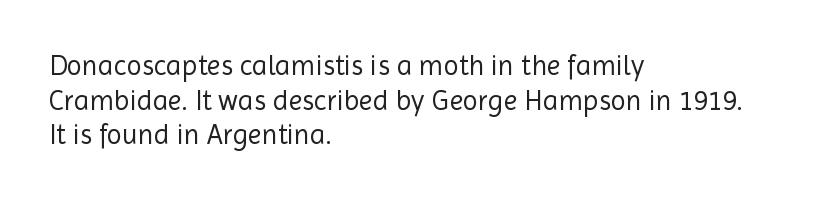
{"serif": "no", "italic": "no", "bold": "no", "weight": "regular", "width": "normal", "x_height": "medium", "monospaced": "no", "underline": "no", "align": "left", "line_spacing_ratio": 1.24, "letter_spacing": "normal", "letter_spacing_em": 0.0, "glyph_px": 28}
